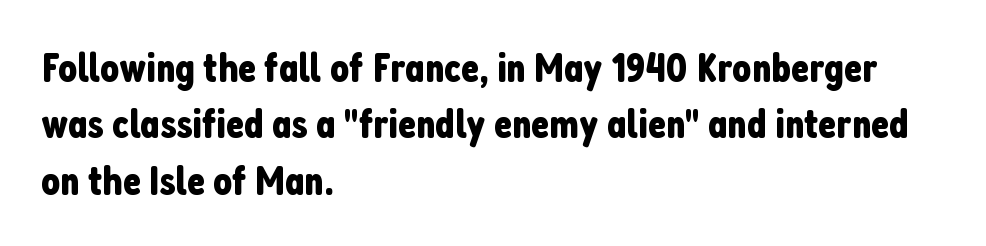
The rows are spaced the way most documents space them. Look at the tracking — it's just the regular setting, nothing added. Typographically, this falls in the sans-serif category. Is this a fixed-width face? No — the glyphs have proportional, varying widths. The lines in this sample share a left origin and differ only in where they stop.
